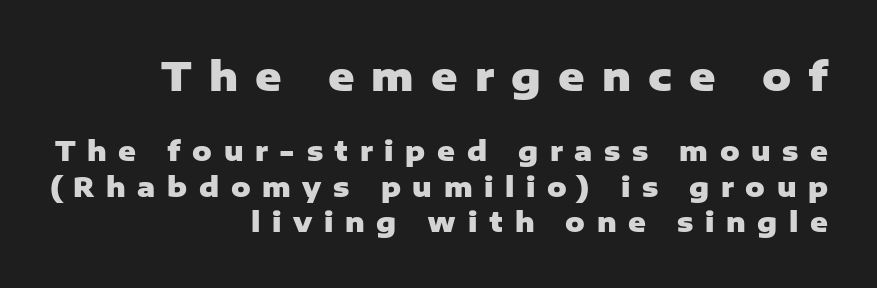
Heft: maximum for text — a bold. Think of a printed novel: that variable character pitch is what you see here. You get the large type first, then a drop to smaller type. The rag falls on the left side of this text block. The passage shown stacks its lines at a standard gap. In terms of letterspacing, this is a distinctly airy, spread setting.
